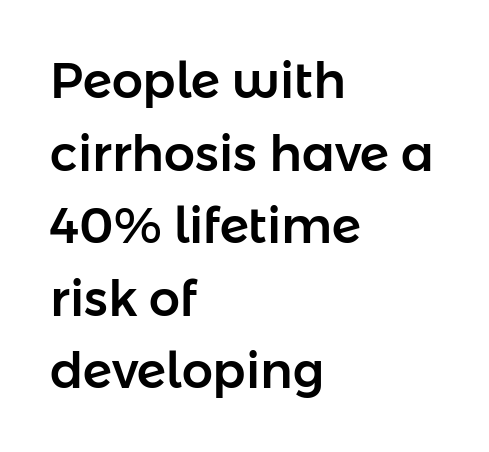
Q: Is the text italic (slanted)? A: No, it is upright.
Q: Is the typeface a serif or a sans-serif typeface? A: Sans-serif.
Q: Is the text underlined? A: No.
Q: How is the paragraph aligned? A: Left-aligned.
Q: Is the spacing between letters normal or unusually wide? A: Normal.
Q: Is the spacing between lines tight, normal or loose? A: Normal.
Q: Width (condensed, normal, or wide)? A: Normal.
Q: Stroke contrast? A: Low.
Q: x-height? A: Medium.
Q: Monospaced? A: No.
